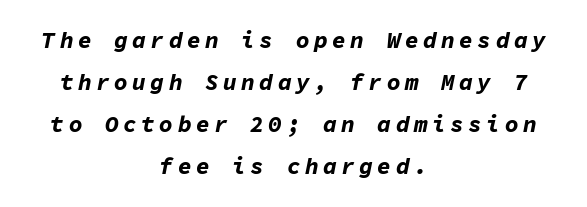
Q: Is the text bold? A: Yes.
Q: Is the text italic (slanted)? A: Yes, it leans right by about 11 degrees.
Q: Is the text underlined? A: No.
Q: How is the paragraph aligned? A: Centered.
